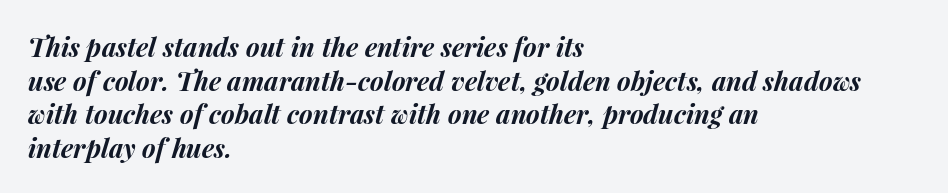
{"italic": "yes", "lean": "right", "slant_degrees": 15, "bold": "yes", "underline": "no", "align": "left", "line_spacing": "normal", "line_spacing_ratio": 1.29, "letter_spacing": "normal", "letter_spacing_em": 0.0, "glyph_px": 26}
